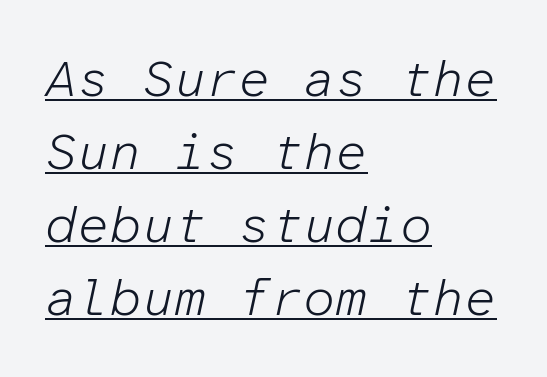
The image shows 51 px light type, italic (leaning right), monospaced; set left-aligned, normal line spacing (1.43x), normal letter spacing, underlined; low stroke contrast and a medium x-height.
